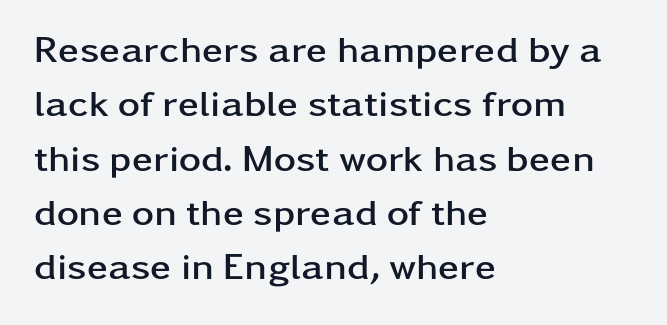
The foot of each line stays bare and open. Letter spacing: default. Observe the absence of serifs on each vertical stroke in this sample. Casual observation: everything's shoved over to the left.
